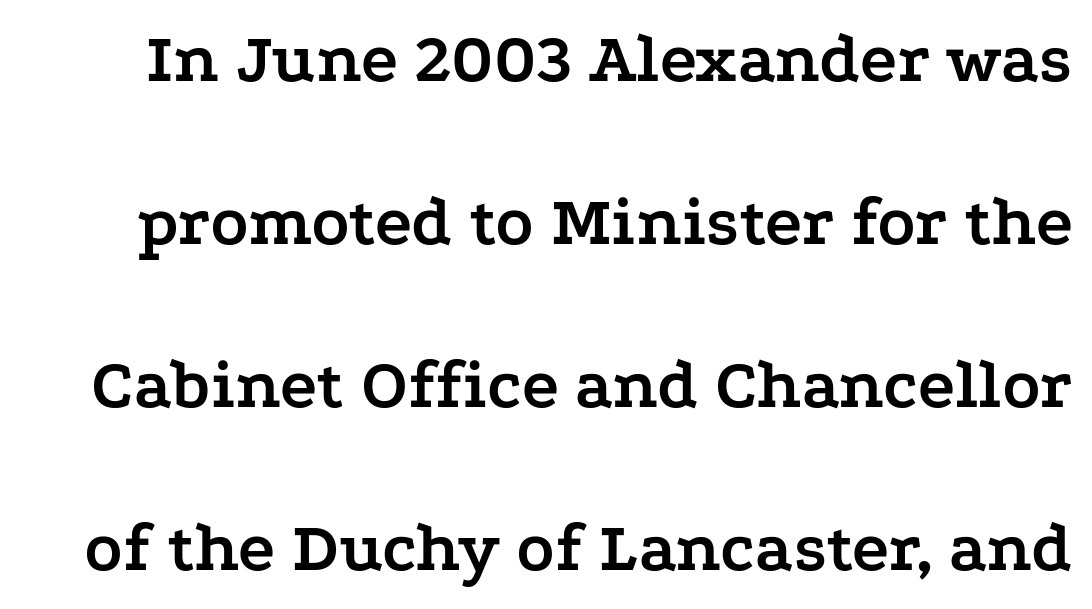
The image shows 70 px semibold, wide serif type, upright; set loose line spacing (2.33x), normal letter spacing, not underlined; low stroke contrast and a medium x-height.
